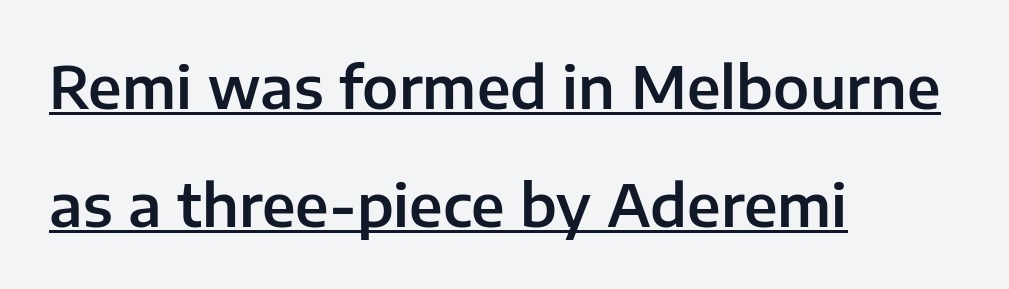
The image shows 58 px sans-serif type, upright; set left-aligned, loose line spacing (2.03x), normal letter spacing, underlined; low stroke contrast and a medium x-height.
